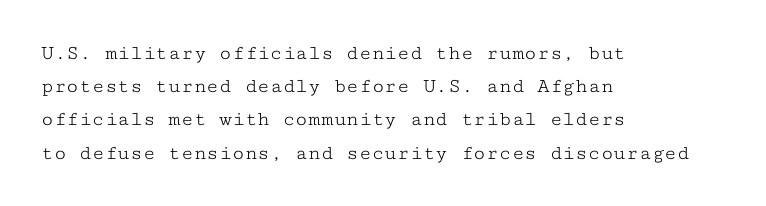
The image shows 21 px text type, upright; set left-aligned, normal line spacing (1.58x), normal letter spacing, not underlined.
